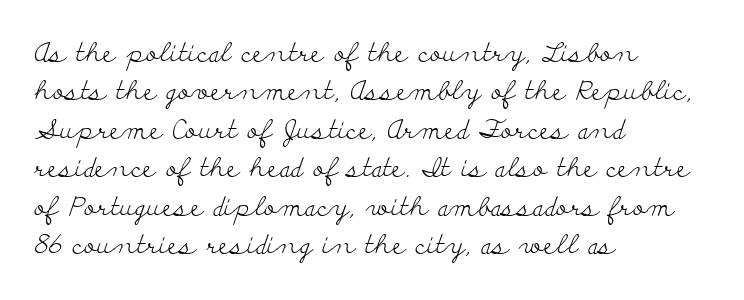
Leftover space on each line is placed entirely after the last word. The font sits on the lighter half of the weight spectrum, regular included. Here the glyphs are tracked normally, forming tight word shapes. Evenly set lines give the paragraph a standard silhouette. The area under the type is left untouched.
